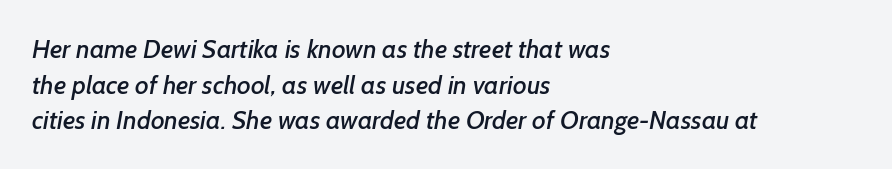
Underlining? Definitely not there. Line starts are locked; line ends wander. This rendering leaves character spacing at its baseline value. Evenly set lines give the paragraph a standard silhouette.
